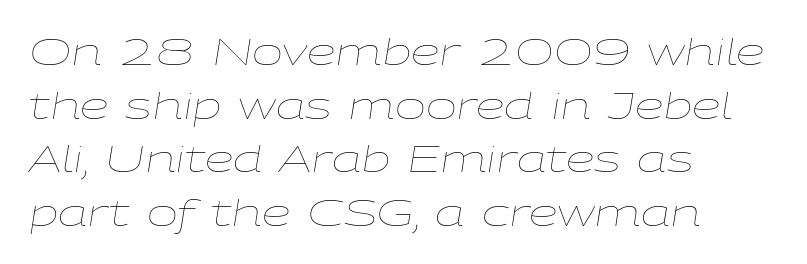
{"italic": "yes", "lean": "right", "slant_degrees": 9, "bold": "no", "weight": "thin", "width": "wide", "stroke_contrast": "low", "x_height": "medium", "monospaced": "no", "underline": "no", "align": "left", "line_spacing": "normal", "line_spacing_ratio": 1.45, "letter_spacing": "normal", "letter_spacing_em": 0.0, "glyph_px": 37}
